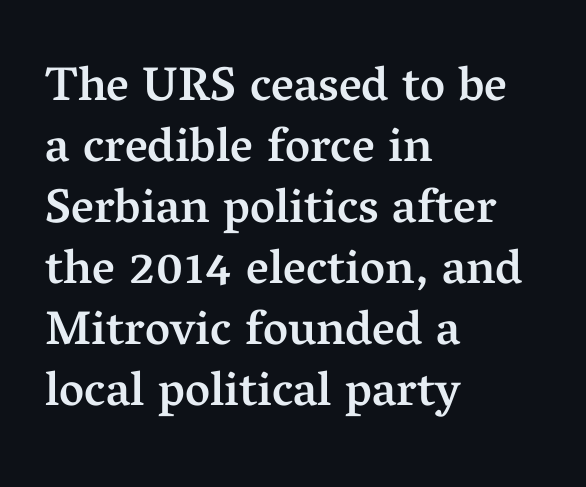
The image shows 48 px semibold serif type, upright; set left-aligned, normal line spacing (1.27x), normal letter spacing, not underlined; medium stroke contrast and a medium x-height.
